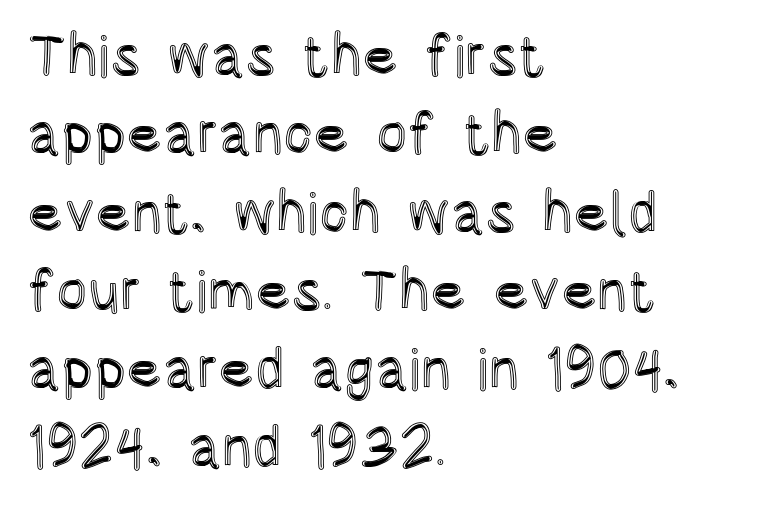
The zone under the glyphs is completely vacant. Is the letter spacing exaggerated? No — it looks like the ordinary default. This sample keeps an unexceptional amount of space between lines. Layout note: lines flush left. Varying glyph widths throughout — classic text-font behaviour. Does the lettering tilt? It doesn't — this is upright.
